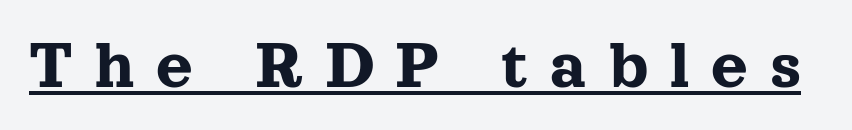
Has an underline been added? It has. Words appear elongated and porous because spacing is wide. The letters carry serifs — small finishing strokes at the ends of their stems. The lettering stays uniformly vertical, giving the passage a roman look. The rendering uses natural spacing where letterforms have individual widths.
